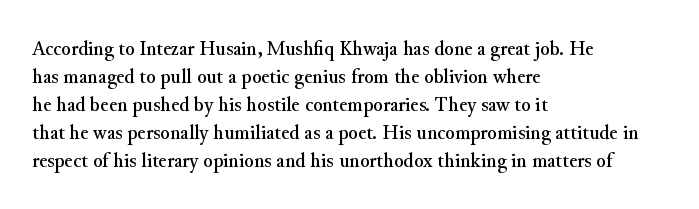
Q: Is the text italic (slanted)? A: No, it is upright.
Q: Is the text underlined? A: No.
Q: How is the paragraph aligned? A: Left-aligned.
Q: Is the spacing between letters normal or unusually wide? A: Normal.
Q: Is the spacing between lines tight, normal or loose? A: Normal.
